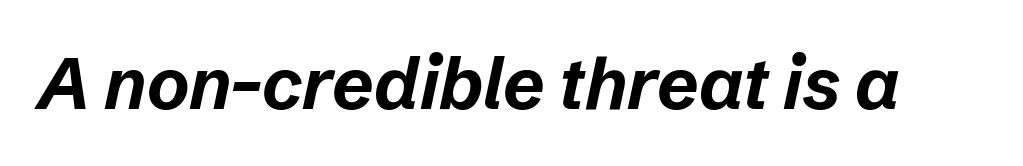
Q: Is the text bold? A: Yes.
Q: Is the text italic (slanted)? A: Yes, it leans right by about 12 degrees.
Q: Is the text underlined? A: No.
Q: Is the spacing between letters normal or unusually wide? A: Normal.
Q: Width (condensed, normal, or wide)? A: Normal.
Q: Stroke contrast? A: Low.
Q: x-height? A: Medium.
Q: Monospaced? A: No.
